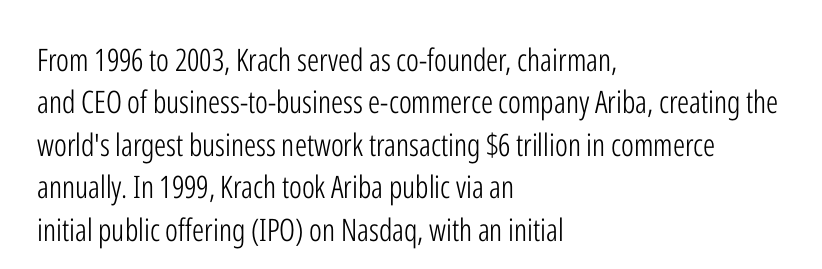
Honestly, there is no underline to notice here at all. Horizontal alignment here is leftward, the default for most running prose. These lines were composed using upright roman letters. This reads as an unemphasized weight, regular at the heaviest. The rendering uses natural spacing where letterforms have individual widths.
